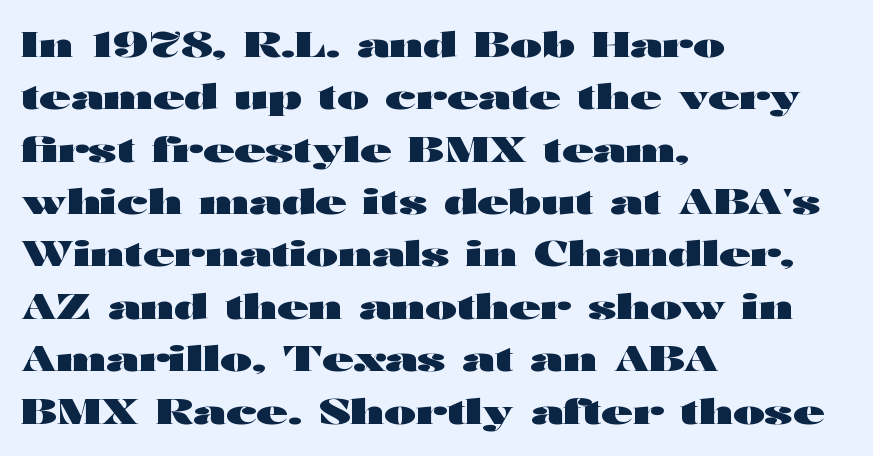
Honestly, the letter spacing is just normal — you wouldn't notice it. The zone under the glyphs is completely vacant. Normally led — the rows are evenly, conventionally spaced. Horizontal alignment here is leftward, the default for most running prose. The rendering uses natural spacing where letterforms have individual widths.
